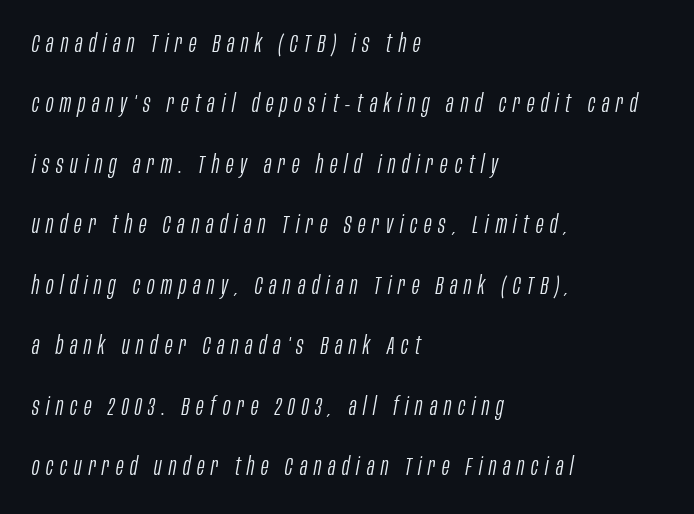
Lines of text with bare space underneath. The letterforms stand isolated, each surrounded by extra space. Line starts are locked; line ends wander. Whoever set this chose breathing room over compactness in the vertical rhythm.
